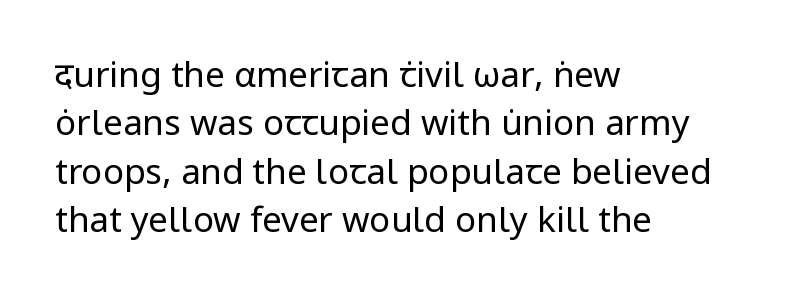
The image shows 35 px regular-weight sans-serif type, upright; set left-aligned, normal line spacing (1.38x), normal letter spacing, not underlined; low stroke contrast and a medium x-height.
